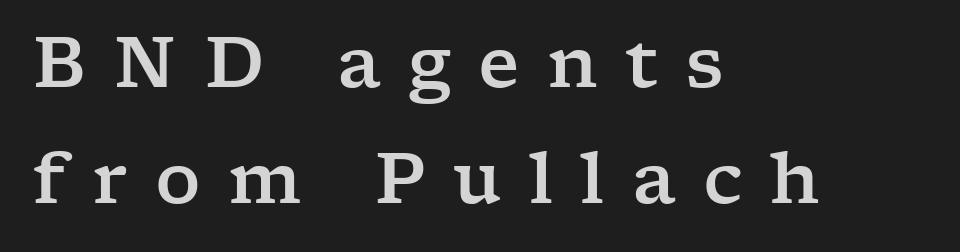
The image shows 71 px wide serif type, upright; set left-aligned, normal line spacing (1.63x), unusually wide letter spacing (+0.38 em), not underlined; low stroke contrast and a medium x-height.
